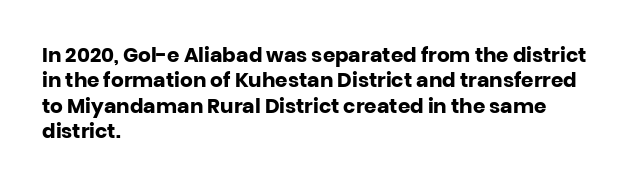
{"italic": "no", "bold": "yes", "underline": "no", "align": "left", "line_spacing": "normal", "line_spacing_ratio": 1.27, "letter_spacing": "normal", "letter_spacing_em": 0.0, "glyph_px": 20}
